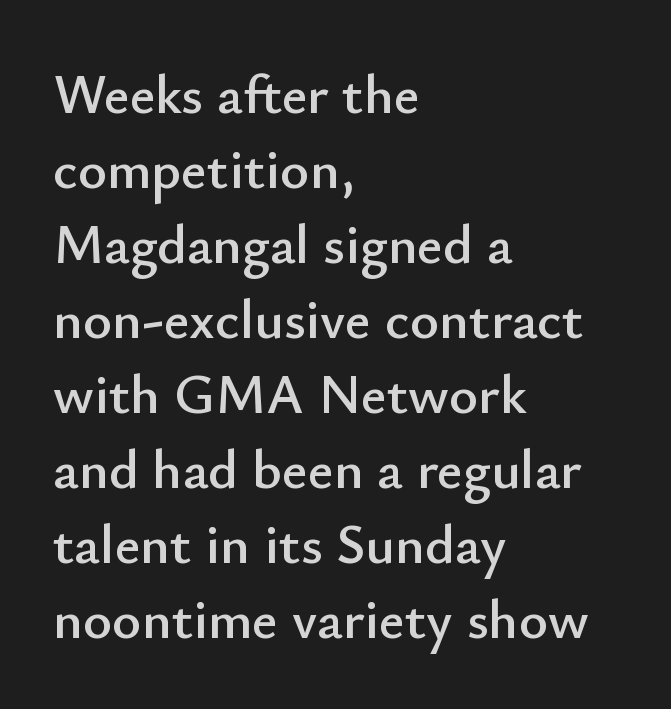
You could call the tracking neutral — neither tight nor loose. The letters advance in unequal steps, a hallmark of proportional type. The rendering uses a moderate line-height, typical for paragraphs. The words here are not underlined. Regarding serifs, this sample does without them. Compared with a centered layout, this one pins lines to the left instead.
